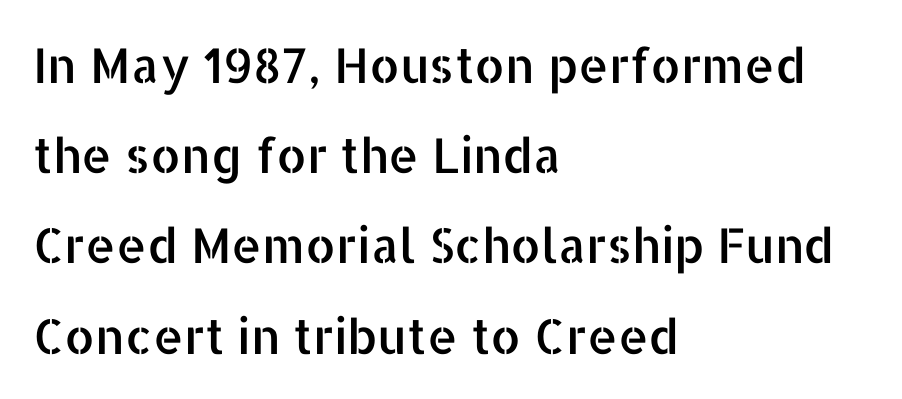
Short and long lines alike share a common starting point at left. Ascenders rise straight up at ninety degrees. This is sans-serif lettering, the kind often seen on screens and signage. Letters rest on an invisible, unmarked baseline. How are the letters spaced? Ordinarily, with no added tracking. The letters advance in unequal steps, a hallmark of proportional type.
